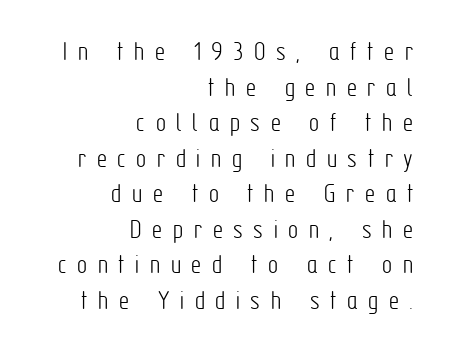
The image shows 28 px light, condensed sans-serif type, upright; set right-aligned, normal line spacing (1.27x), unusually wide letter spacing (+0.38 em), not underlined; low stroke contrast and a medium x-height.
